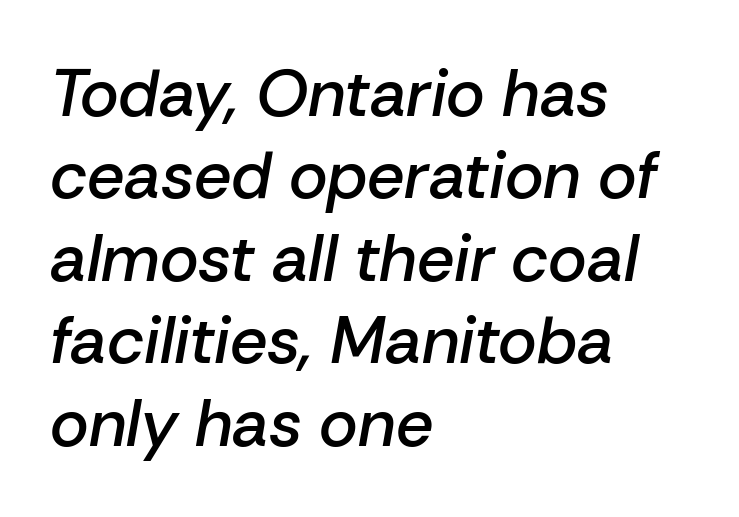
The paragraph has a hard left edge and a soft right edge. Slightly chunky letters — semibold, I'd say, not full bold. No extra tracking has been applied to these lines. The glyphs look as if they've been sheared to an angle.
